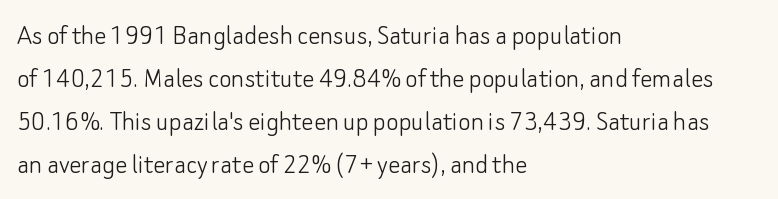
The image shows 30 px light sans-serif type, upright; set left-aligned, normal line spacing (1.43x), normal letter spacing, not underlined; low stroke contrast and a small x-height.
